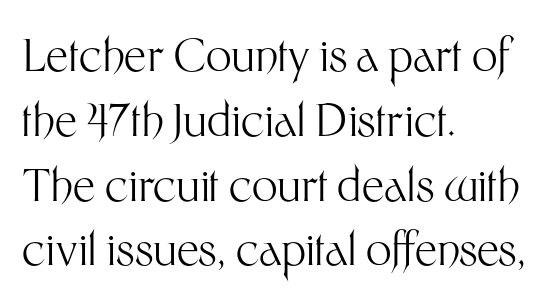
{"serif": "no", "italic": "no", "bold": "no", "weight": "light", "width": "normal", "stroke_contrast": "medium", "x_height": "medium", "monospaced": "no", "underline": "no", "align": "left", "line_spacing": "normal", "line_spacing_ratio": 1.44, "letter_spacing": "normal", "letter_spacing_em": 0.0, "glyph_px": 45}
